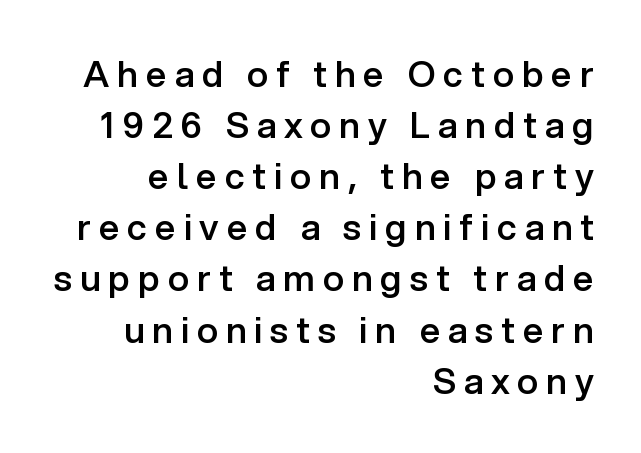
{"serif": "no", "italic": "no", "bold": "semi", "weight": "semibold", "width": "normal", "stroke_contrast": "low", "x_height": "medium", "monospaced": "no", "underline": "no", "align": "right", "line_spacing": "normal", "line_spacing_ratio": 1.42, "letter_spacing": "wide", "letter_spacing_em": 0.22, "glyph_px": 36}
